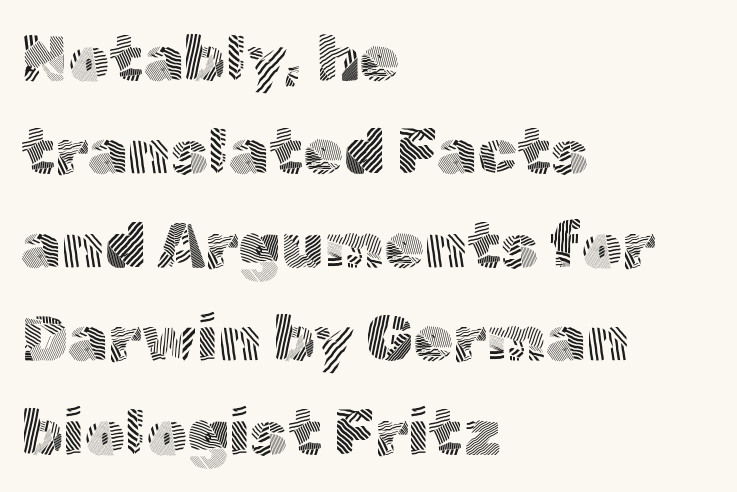
Do the characters align in a grid? No, the font is proportional. Posture: vertical. No heavy texture on the line: the type isn't bold. Caption: standard tracking, unaltered. Does the type have serifs? No, each stem ends abruptly.
